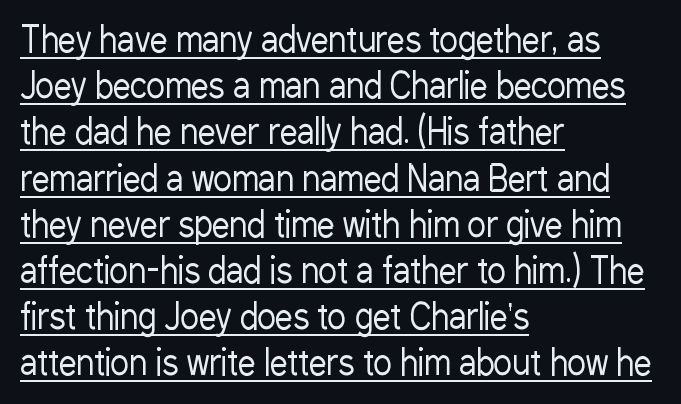
Q: Is the text bold? A: No.
Q: Is the text italic (slanted)? A: No, it is upright.
Q: Is the typeface a serif or a sans-serif typeface? A: Sans-serif.
Q: Is the text underlined? A: Yes.
Q: How is the paragraph aligned? A: Left-aligned.
Q: Is the spacing between letters normal or unusually wide? A: Normal.
Q: Is the spacing between lines tight, normal or loose? A: Normal.
Q: Width (condensed, normal, or wide)? A: Condensed.
Q: Stroke contrast? A: Low.
Q: x-height? A: Medium.
Q: Monospaced? A: No.
